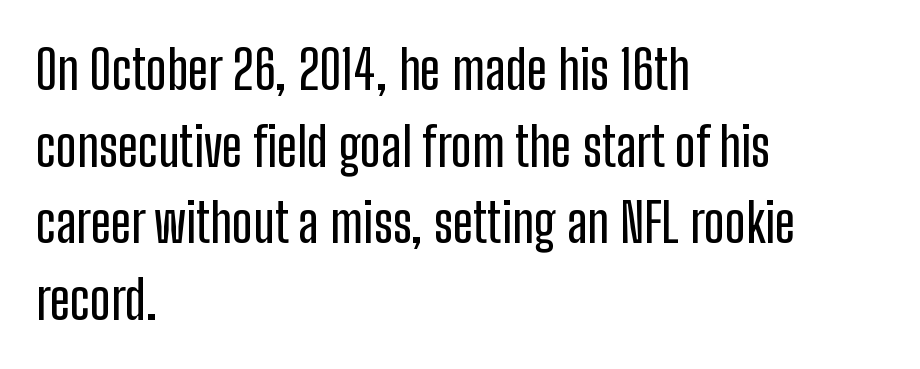
{"serif": "no", "italic": "no", "width": "condensed", "stroke_contrast": "low", "x_height": "medium", "monospaced": "no", "underline": "no", "align": "left", "line_spacing": "normal", "line_spacing_ratio": 1.42, "letter_spacing": "normal", "letter_spacing_em": 0.0, "glyph_px": 54}
